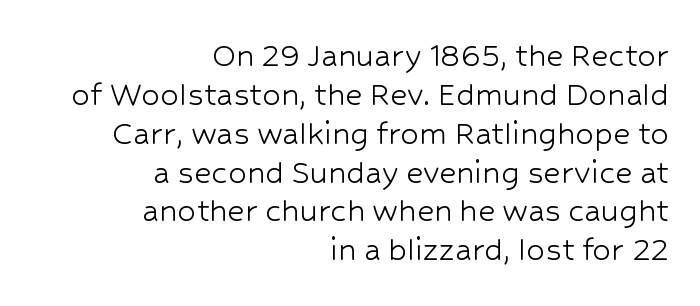
The image shows 37 px light sans-serif type, upright; set right-aligned, tight line spacing (1.05x), normal letter spacing, not underlined; low stroke contrast and a medium x-height.
